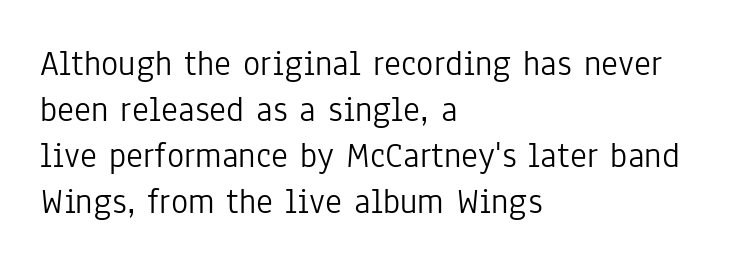
Q: Is the text bold? A: No.
Q: Is the text italic (slanted)? A: No, it is upright.
Q: Is the typeface a serif or a sans-serif typeface? A: Sans-serif.
Q: Is the text underlined? A: No.
Q: How is the paragraph aligned? A: Left-aligned.
Q: Is the spacing between letters normal or unusually wide? A: Normal.
Q: Is the spacing between lines tight, normal or loose? A: Normal.
Q: Width (condensed, normal, or wide)? A: Condensed.
Q: Stroke contrast? A: Low.
Q: x-height? A: Medium.
Q: Monospaced? A: No.
